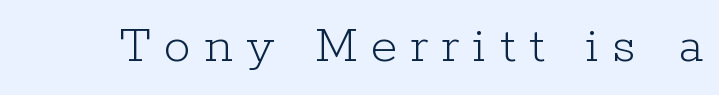
The image shows 54 px light serif type, upright; set unusually wide letter spacing (+0.25 em), not underlined; low stroke contrast and a medium x-height.
